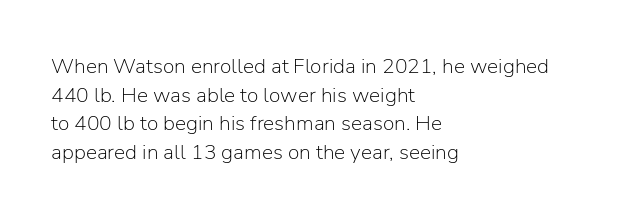
Line beginnings align vertically; line endings do not. Whoever set this chose a conventional vertical rhythm. Stroke mass is kept to a normal reading level or below. Nobody touched the tracking dial on this one.
